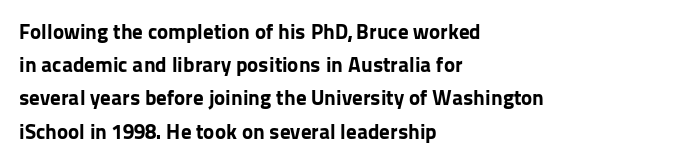
The font is running at its bold setting. Letters rest on an invisible, unmarked baseline. Students, note that the glyphs here touch the page at normal intervals. The rendering anchors every line to the left-hand side.
